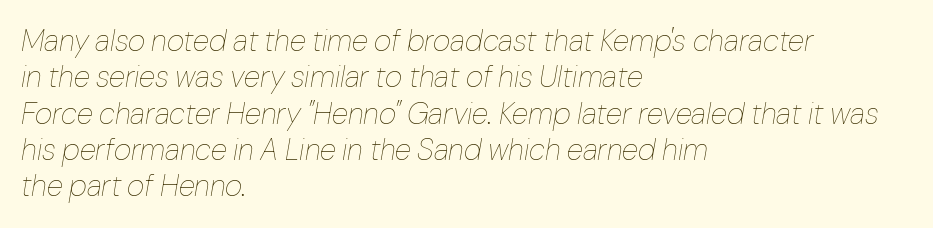
Q: Is the text bold? A: No.
Q: Is the text italic (slanted)? A: Yes, it leans right by about 10 degrees.
Q: Is the text underlined? A: No.
Q: How is the paragraph aligned? A: Left-aligned.
Q: Is the spacing between letters normal or unusually wide? A: Normal.
Q: Width (condensed, normal, or wide)? A: Normal.
Q: Stroke contrast? A: Low.
Q: x-height? A: Medium.
Q: Monospaced? A: No.
